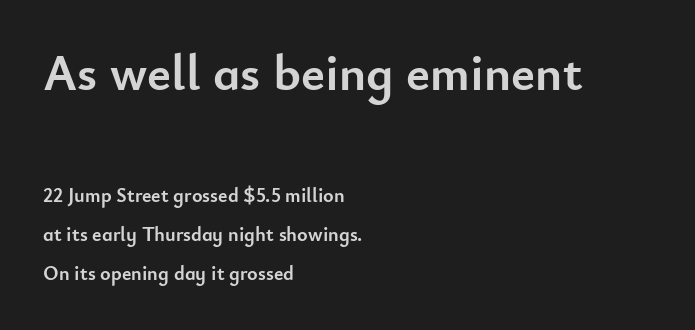
The lines are spread far apart with generous leading. Check where the strokes stop: nothing finishes them off — pure sans. A student would notice the top passage is typeset larger than what follows. Note the varied advance widths — an 'i' is clearly narrower than an 'm'. Students, this is bold: see how much ink each stroke carries. Bare-footed words on every line.
